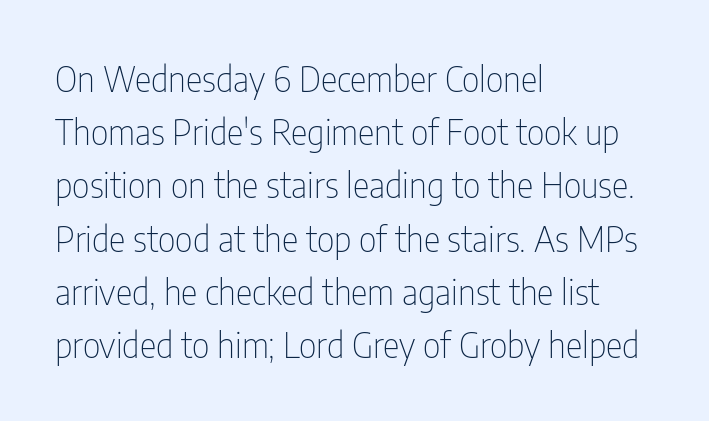
{"serif": "no", "italic": "no", "bold": "no", "weight": "thin", "width": "condensed", "stroke_contrast": "low", "x_height": "medium", "monospaced": "no", "underline": "no", "align": "left", "line_spacing": "normal", "line_spacing_ratio": 1.52, "letter_spacing": "normal", "letter_spacing_em": 0.0, "glyph_px": 35}
